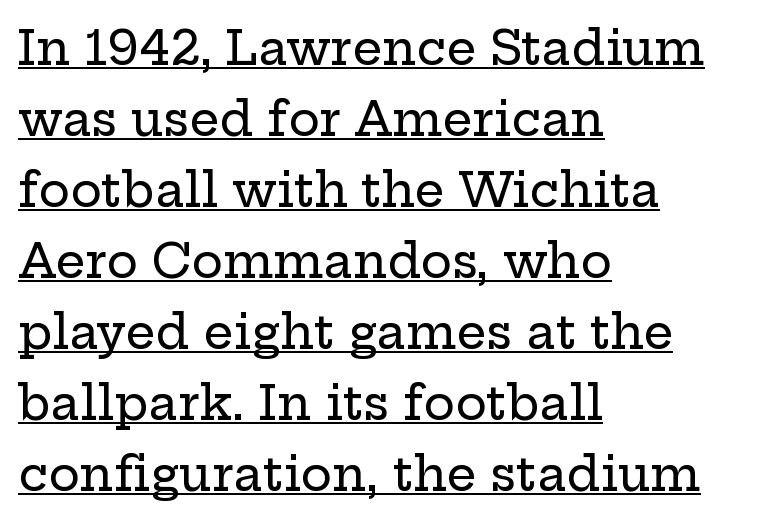
{"serif": "yes", "italic": "no", "width": "wide", "stroke_contrast": "low", "x_height": "medium", "monospaced": "no", "underline": "yes", "align": "left", "line_spacing": "normal", "line_spacing_ratio": 1.51, "letter_spacing": "normal", "letter_spacing_em": 0.0, "glyph_px": 47}
